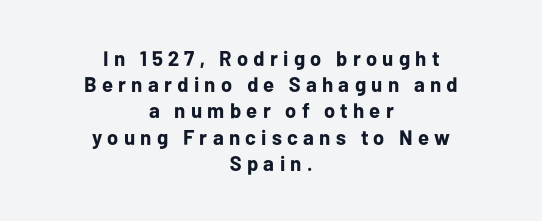
The typography opts for an upright posture over an oblique one. I'd describe the lettering as bold — thick and assertive. A centered setting, common on invitations and titles, is used for this passage. The strip under each line holds only bare page.
